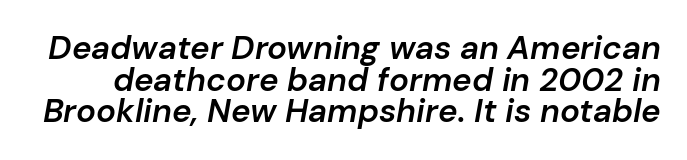
No extra tracking has been applied to these lines. Has an underline been added? It has not. Strokes here are thickened, but only to semibold level. These lines are rendered in a variable-pitch font.
